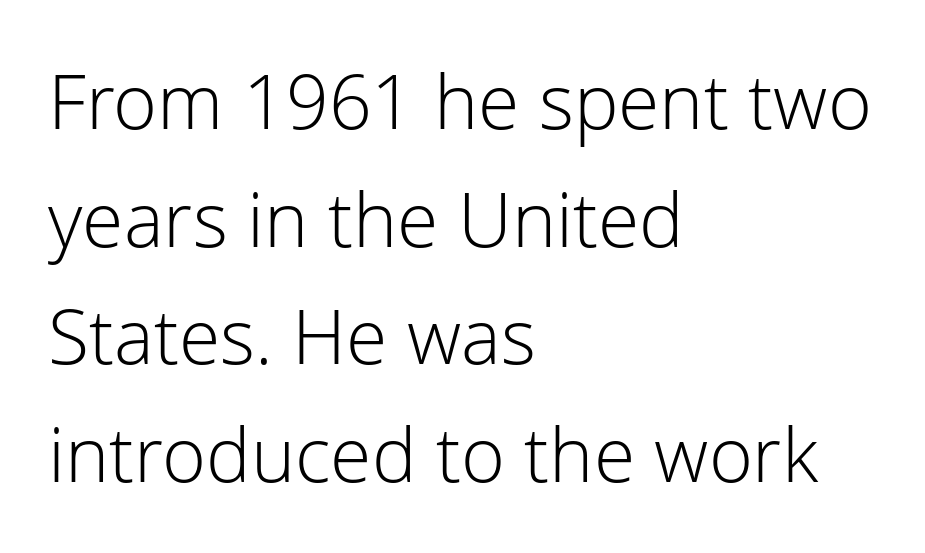
{"serif": "no", "italic": "no", "bold": "no", "weight": "light", "width": "normal", "stroke_contrast": "low", "x_height": "medium", "monospaced": "no", "underline": "no", "align": "left", "line_spacing": "normal", "line_spacing_ratio": 1.57, "letter_spacing": "normal", "letter_spacing_em": 0.0, "glyph_px": 75}
